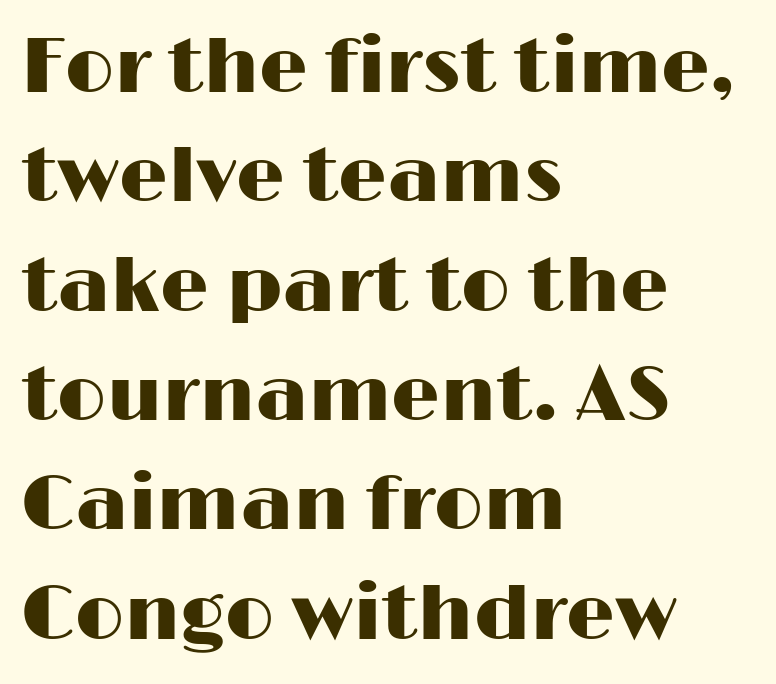
Q: Is the text italic (slanted)? A: No, it is upright.
Q: Is the typeface a serif or a sans-serif typeface? A: Sans-serif.
Q: Is the text underlined? A: No.
Q: How is the paragraph aligned? A: Left-aligned.
Q: Is the spacing between letters normal or unusually wide? A: Normal.
Q: Is the spacing between lines tight, normal or loose? A: Normal.
Q: Width (condensed, normal, or wide)? A: Wide.
Q: Stroke contrast? A: High.
Q: x-height? A: Medium.
Q: Monospaced? A: No.
